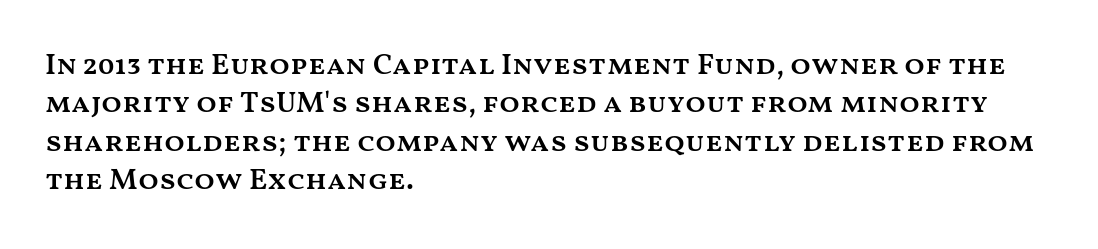
The letters sit at their default tracking, neither squeezed nor spread. Is the type bold? Partly — it's a semibold, heavier than regular but not fully bold. Rows of type keep a routine distance in the vertical direction. In CSS terms this would be text-align: left.
